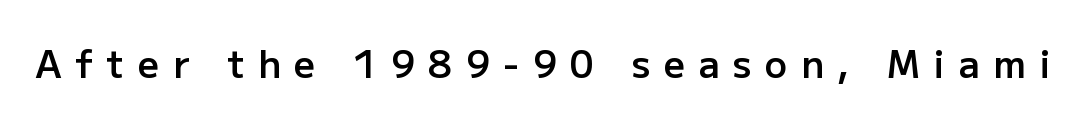
Q: Is the text bold? A: Semi-bold.
Q: Is the text italic (slanted)? A: No, it is upright.
Q: Is the typeface a serif or a sans-serif typeface? A: Sans-serif.
Q: Is the text underlined? A: No.
Q: Is the spacing between letters normal or unusually wide? A: Unusually wide.
Q: Width (condensed, normal, or wide)? A: Normal.
Q: Stroke contrast? A: Low.
Q: x-height? A: Medium.
Q: Monospaced? A: No.
